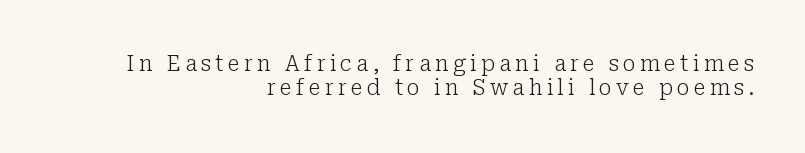
Underlining? Definitely not there. Unlike italic type, these characters show no tilt at all. No extra ink here — the face is not bold. The tracking reads as deliberately expanded to a designer's eye.
